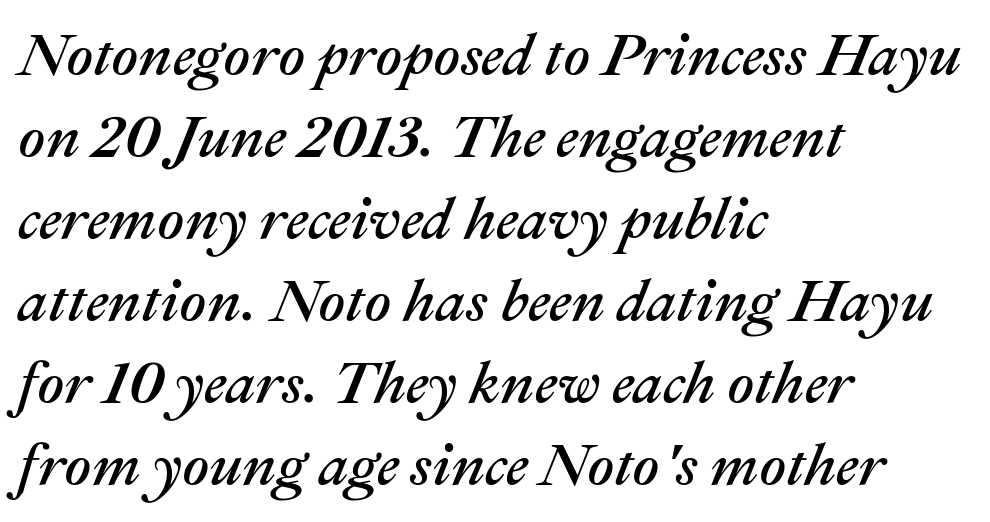
Does the lettering tilt? It does — this is italic. Type without underlining. Does the leading feel generous? No, just average. The face used here is proportionally spaced, like ordinary book or web type. Tracking here is standard; glyphs follow each other at the usual distance. This rendering uses left alignment, leaving the right contour irregular.
